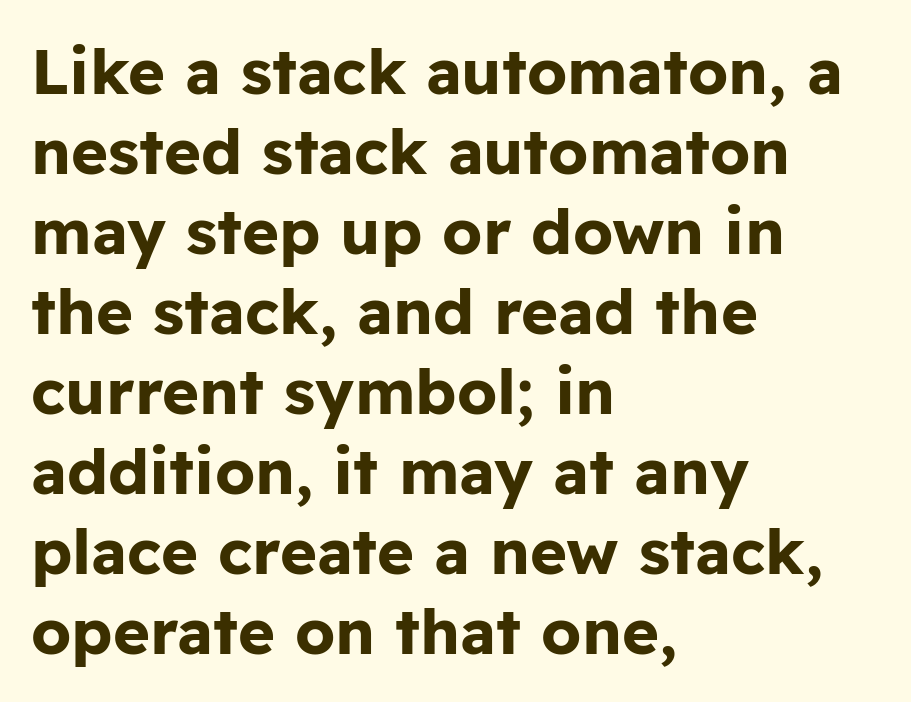
Character widths vary here, with narrow letters taking less room than wide ones. The area under the type is left untouched. Check where the strokes stop: nothing finishes them off — pure sans. Ordinary non-slanted type is in use.
